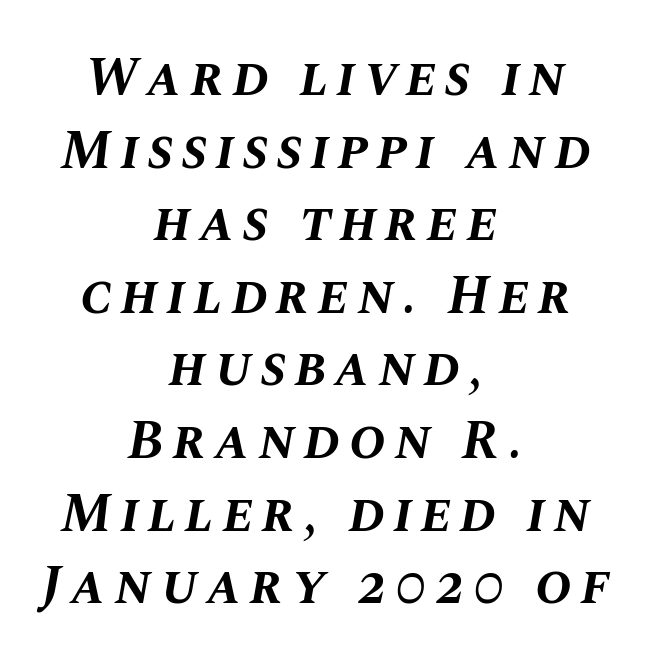
The image shows 55 px bold type, italic (leaning right); set centered, normal line spacing (1.32x), not underlined; medium stroke contrast and a large x-height.
